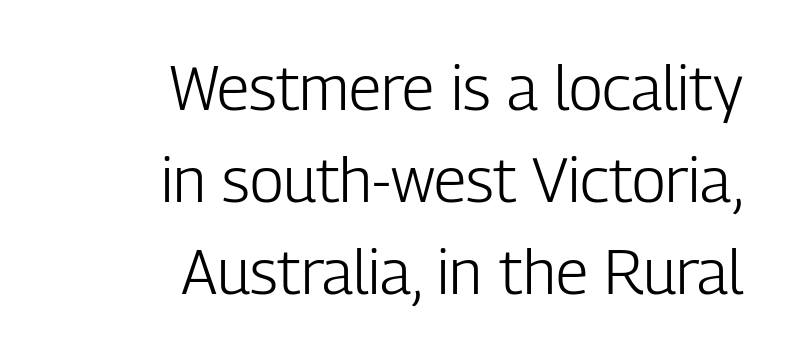
This sample uses plain, unmodified letter spacing. Each new line begins a customary step beneath the previous one. Posture: upright roman. The font is comparable to plain body text, perhaps lighter. A student would call this right alignment; a typographer would say flush right, rag left. The designer went with a sans here, leaving each stem footless.
